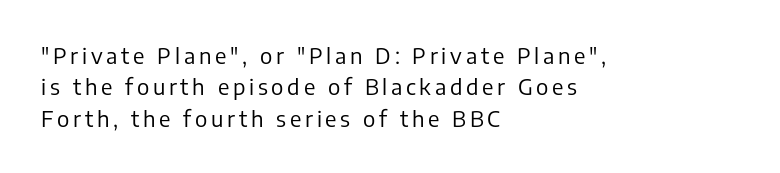
Q: Is the text bold? A: No.
Q: Is the text italic (slanted)? A: No, it is upright.
Q: Is the text underlined? A: No.
Q: How is the paragraph aligned? A: Left-aligned.
Q: Is the spacing between lines tight, normal or loose? A: Normal.
